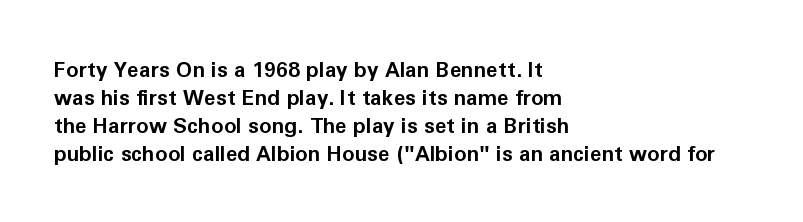
The image shows 21 px bold type, upright; set left-aligned, normal line spacing (1.34x), normal letter spacing, not underlined.
